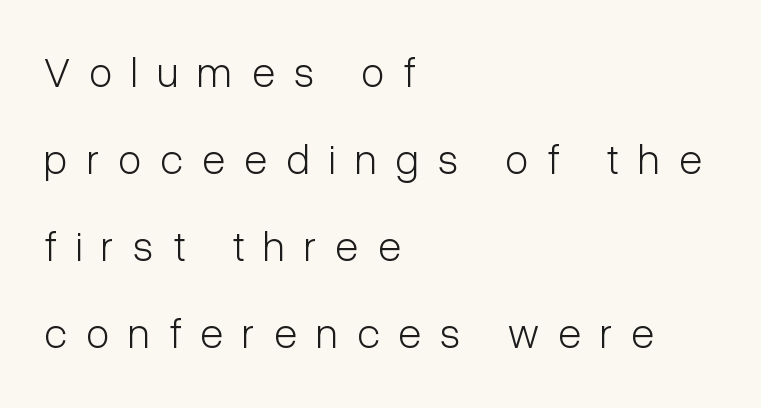
{"serif": "no", "italic": "no", "bold": "no", "weight": "light", "width": "condensed", "stroke_contrast": "low", "x_height": "medium", "monospaced": "no", "underline": "no", "align": "left", "line_spacing": "loose", "line_spacing_ratio": 2.02, "letter_spacing": "wide", "letter_spacing_em": 0.44, "glyph_px": 43}
